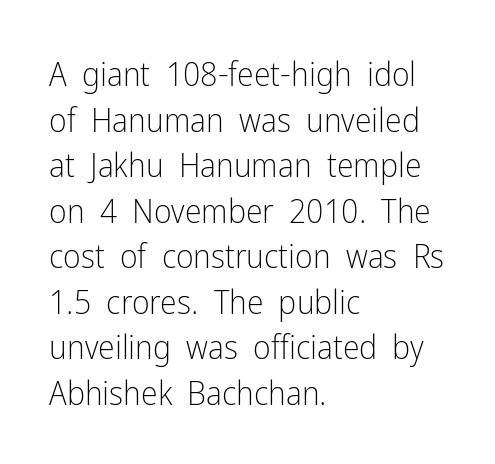
{"serif": "no", "italic": "no", "bold": "no", "weight": "light", "width": "condensed", "stroke_contrast": "low", "x_height": "medium", "monospaced": "no", "underline": "no", "align": "left", "line_spacing": "normal", "line_spacing_ratio": 1.34, "letter_spacing": "normal", "letter_spacing_em": 0.0, "glyph_px": 34}
